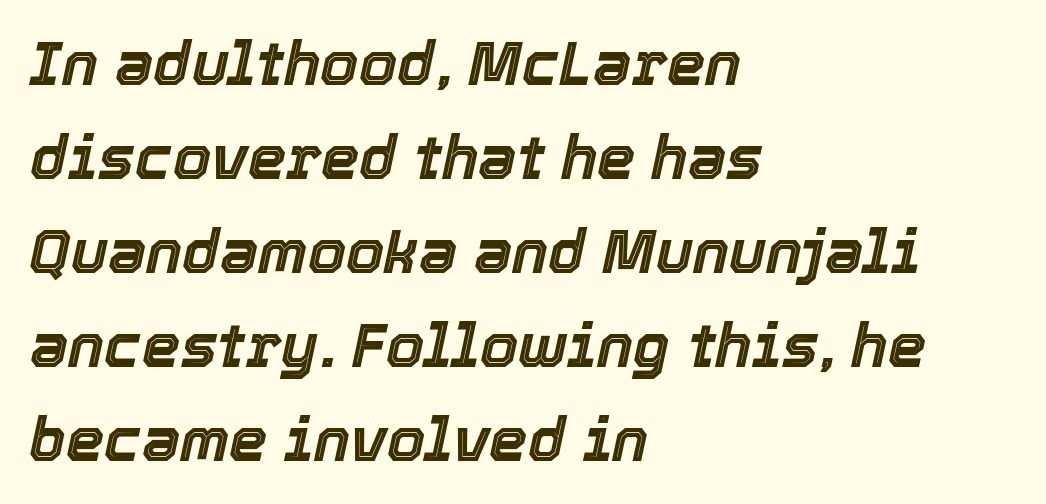
Clear beneath every line of the passage. Each letter keeps its own natural width here, so spacing adapts to shape. Letter spacing: default. Characters are canted at an angle relative to the baseline's perpendicular.
